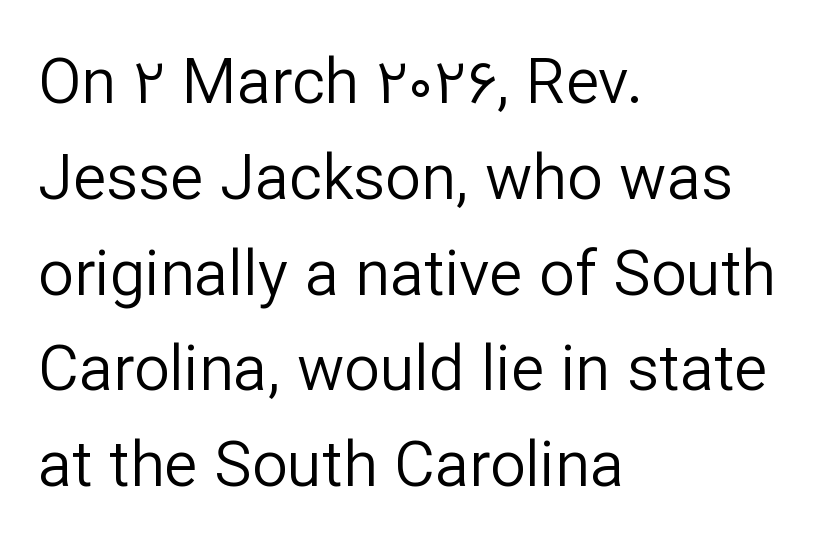
Q: Is the text bold? A: No.
Q: Is the text italic (slanted)? A: No, it is upright.
Q: Is the typeface a serif or a sans-serif typeface? A: Sans-serif.
Q: Is the text underlined? A: No.
Q: How is the paragraph aligned? A: Left-aligned.
Q: Is the spacing between letters normal or unusually wide? A: Normal.
Q: Is the spacing between lines tight, normal or loose? A: Normal.
Q: Width (condensed, normal, or wide)? A: Normal.
Q: Stroke contrast? A: Low.
Q: x-height? A: Medium.
Q: Monospaced? A: No.
